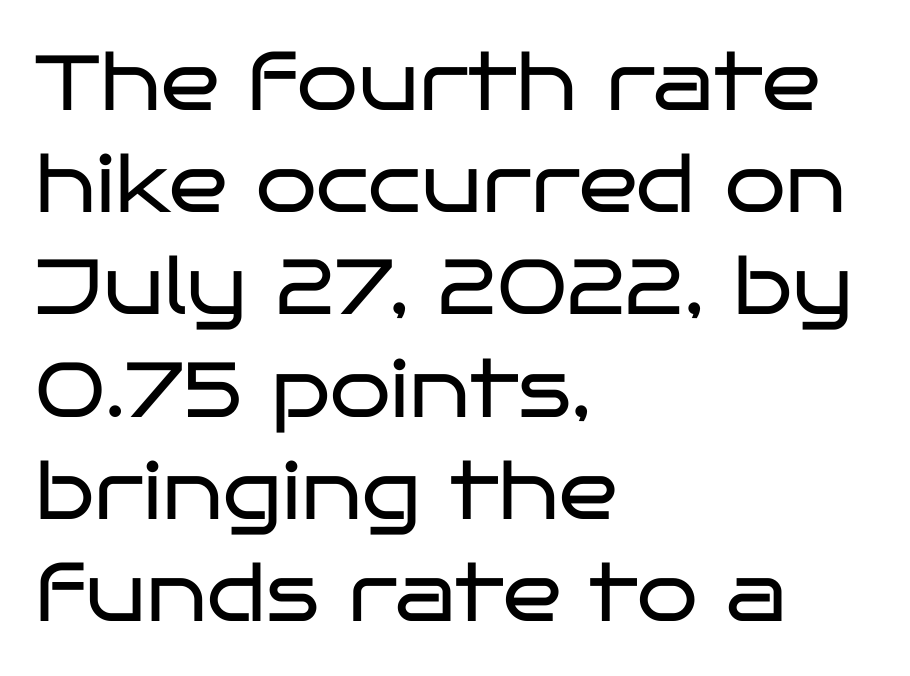
The image shows 78 px regular-weight, wide sans-serif type, upright; set left-aligned, normal line spacing (1.31x), normal letter spacing, not underlined; low stroke contrast and a large x-height.
